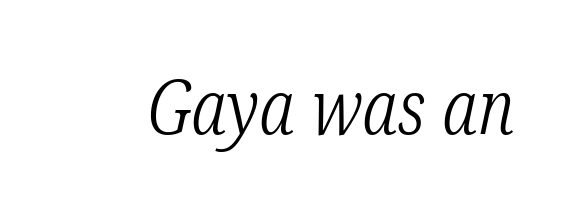
{"serif": "yes", "italic": "yes", "lean": "right", "slant_degrees": 12, "bold": "no", "weight": "light", "width": "condensed", "stroke_contrast": "low", "x_height": "medium", "monospaced": "no", "underline": "no", "letter_spacing": "normal", "letter_spacing_em": 0.0, "glyph_px": 75}
